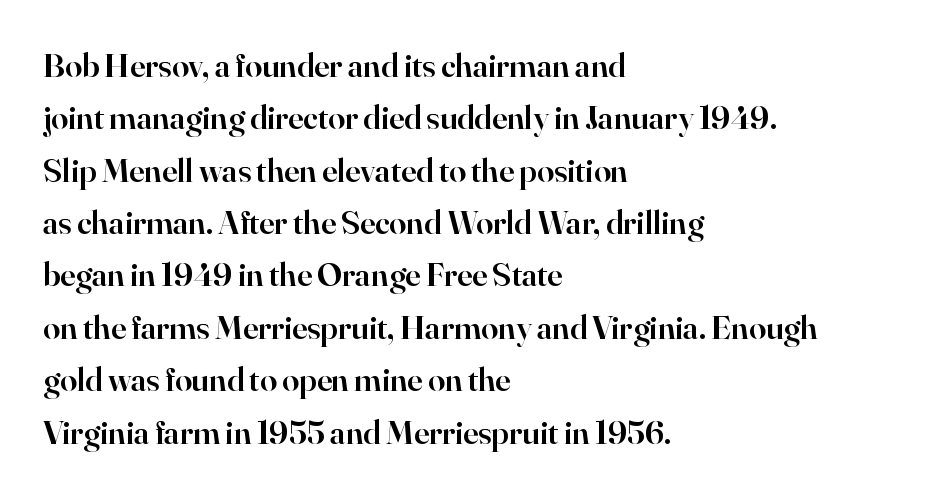
These lines stack with their left ends in a neat column. To sum up the face: it has serifs. Spacing between characters is what you'd get straight out of the box. How heavy is the stroke? Medium-heavy — a semibold, shy of bold. Here the designer chose a conventional face with non-uniform glyph widths. The specimen omits any rule beneath the text block's lines.
